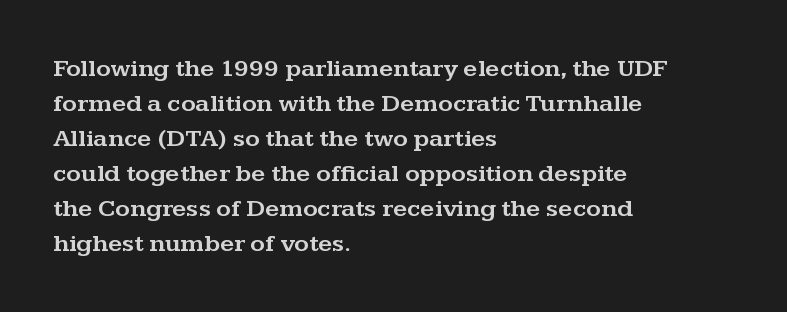
{"italic": "no", "underline": "no", "align": "left", "line_spacing": "normal", "line_spacing_ratio": 1.4, "letter_spacing": "normal", "letter_spacing_em": 0.0, "glyph_px": 25}
